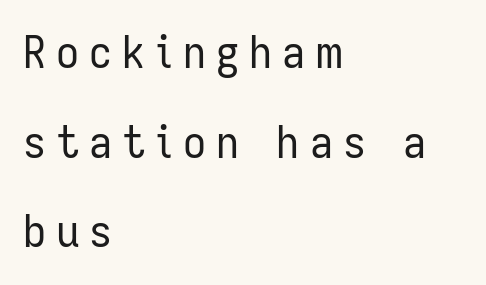
Q: Is the text bold? A: No.
Q: Is the text italic (slanted)? A: No, it is upright.
Q: Is the typeface a serif or a sans-serif typeface? A: Sans-serif.
Q: Is the text underlined? A: No.
Q: How is the paragraph aligned? A: Left-aligned.
Q: Is the spacing between letters normal or unusually wide? A: Unusually wide.
Q: Is the spacing between lines tight, normal or loose? A: Loose.
Q: Width (condensed, normal, or wide)? A: Condensed.
Q: Stroke contrast? A: Low.
Q: x-height? A: Medium.
Q: Monospaced? A: No.
